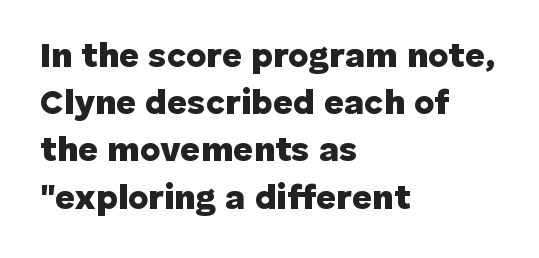
{"serif": "no", "italic": "no", "bold": "yes", "weight": "heavy", "width": "normal", "stroke_contrast": "low", "x_height": "medium", "monospaced": "no", "underline": "no", "align": "left", "line_spacing": "normal", "line_spacing_ratio": 1.35, "letter_spacing": "normal", "letter_spacing_em": 0.0, "glyph_px": 35}
